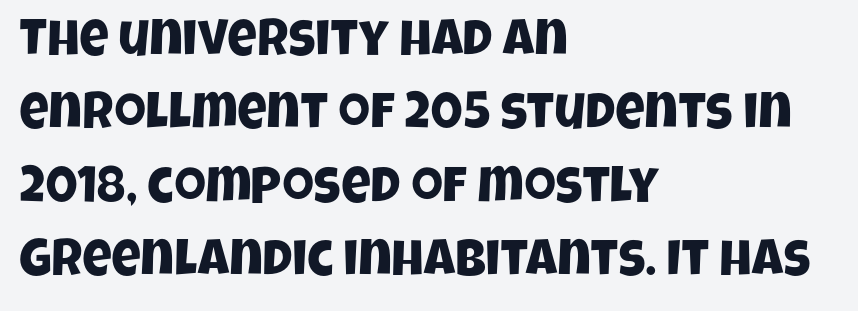
Underline: absent. The designer left line spacing at the default. Proportional: the letters do not fall into vertical columns. Are there feet on the stems? There aren't — it's a sans.
